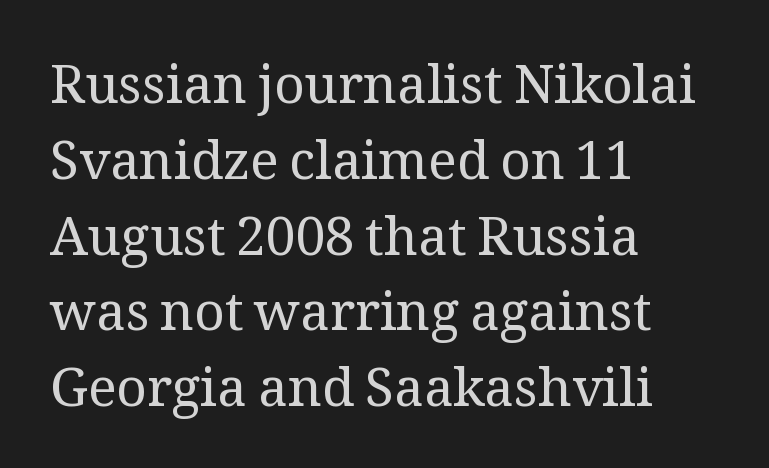
Lines of text with bare space underneath. Vertical spacing — default. This reads as an unemphasized weight, regular at the heaviest. Is this a fixed-width face? No — the glyphs have proportional, varying widths.
